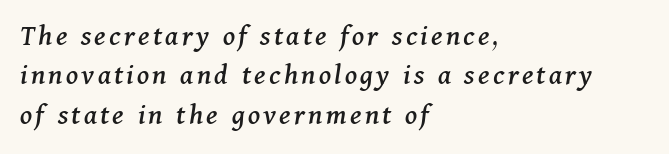
Each letter keeps its own natural width here, so spacing adapts to shape. Tall strokes in this sample are angled rather than plumb. These lines stack with their left ends in a neat column. The rows are spaced the way most documents space them.
